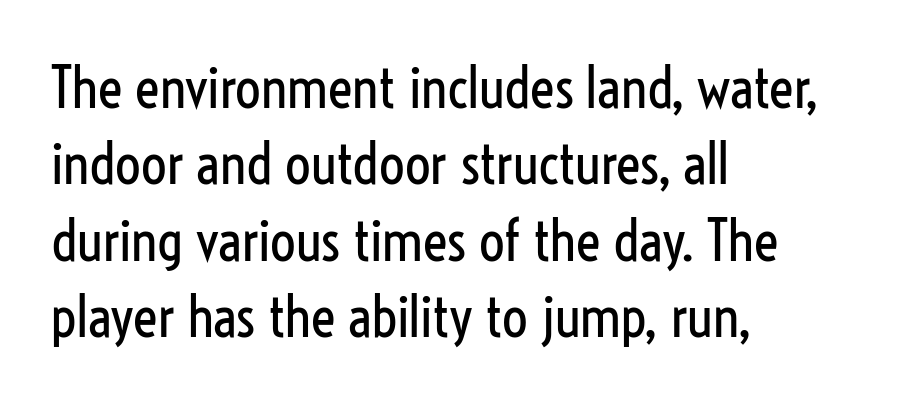
The image shows 57 px regular-weight, condensed sans-serif type, upright; set left-aligned, normal line spacing (1.34x), normal letter spacing, not underlined; low stroke contrast and a medium x-height.
